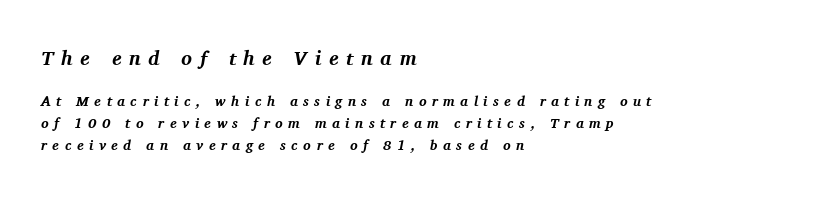
Q: Is the text bold? A: Yes.
Q: Is the text italic (slanted)? A: Yes, it leans right by about 11 degrees.
Q: Is the text underlined? A: No.
Q: How is the paragraph aligned? A: Left-aligned.
Q: Is the spacing between letters normal or unusually wide? A: Unusually wide.
Q: Is the spacing between lines tight, normal or loose? A: Normal.
Q: Which block of text is set in a larger size, the first (top) or the second (bottom)? A: The first (top) one.
